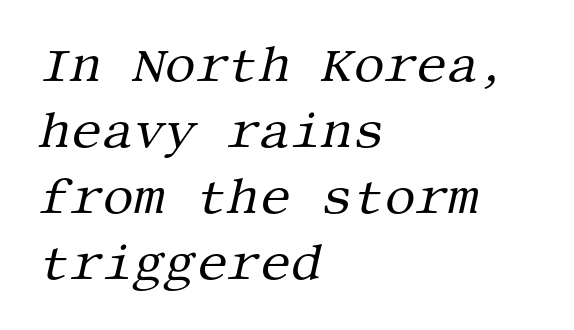
The image shows 49 px regular-weight serif type, italic (leaning right); set left-aligned, normal line spacing (1.35x), normal letter spacing, not underlined; medium stroke contrast and a large x-height.
